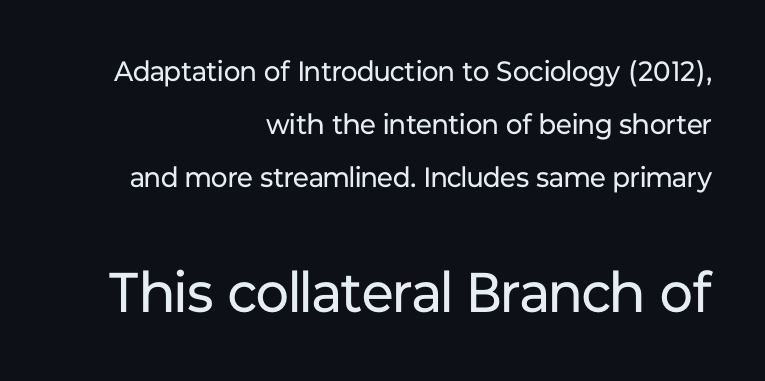
The letters sit at their default tracking, neither squeezed nor spread. Whoever set this chose breathing room over compactness in the vertical rhythm. This rendering uses right alignment, leaving the left contour irregular. Note: smaller setting up top, larger setting below.
